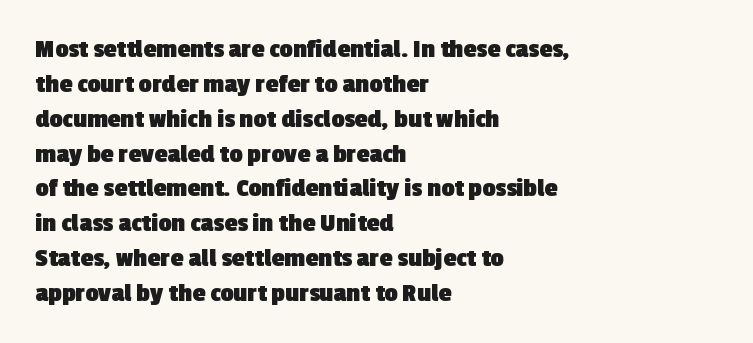
The image shows 26 px bold type; set left-aligned, normal line spacing (1.34x), normal letter spacing, not underlined.
